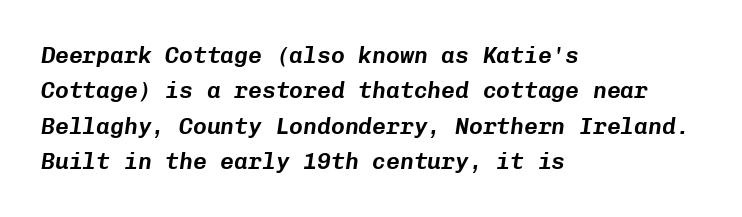
The image shows 23 px text type, italic (leaning right); set left-aligned, normal line spacing (1.54x), normal letter spacing, not underlined.
